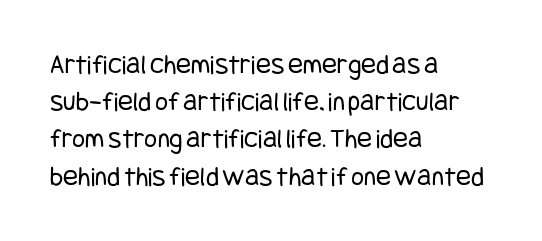
Unbolded letterforms with no extra heft. The leading is moderate, giving the passage an even texture. A typesetter would call this zero additional tracking. The designer went with a sans here, leaving each stem footless.
